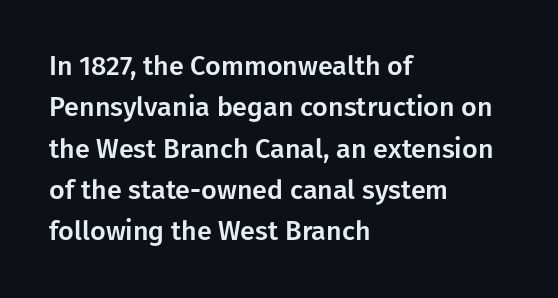
Successive baselines arrive at the customary interval. Short and long lines alike share a common starting point at left. Italic: no, the glyphs are upright roman. Short note: letters normally spaced. Quick note: underline off.
